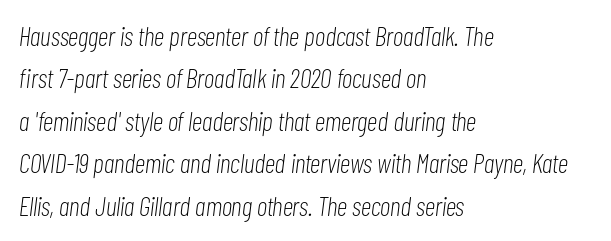
{"italic": "yes", "lean": "right", "slant_degrees": 7, "bold": "no", "underline": "no", "align": "left", "line_spacing": "normal", "line_spacing_ratio": 1.57, "letter_spacing": "normal", "letter_spacing_em": 0.0, "glyph_px": 27}
